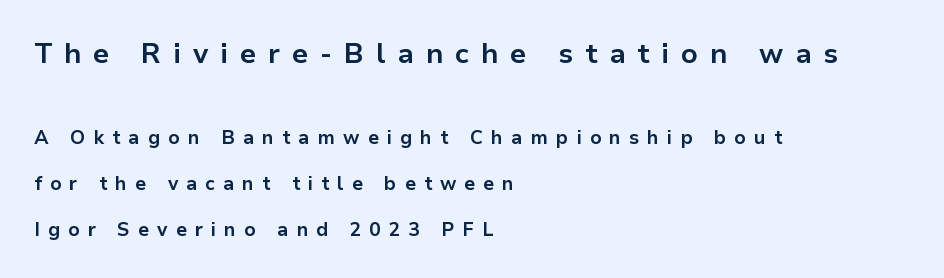
Q: Is the text bold? A: Yes.
Q: Is the text italic (slanted)? A: No, it is upright.
Q: Is the typeface a serif or a sans-serif typeface? A: Sans-serif.
Q: Is the text underlined? A: No.
Q: How is the paragraph aligned? A: Left-aligned.
Q: Is the spacing between letters normal or unusually wide? A: Unusually wide.
Q: Is the spacing between lines tight, normal or loose? A: Loose.
Q: Which block of text is set in a larger size, the first (top) or the second (bottom)? A: The first (top) one.
Q: Width (condensed, normal, or wide)? A: Normal.
Q: Stroke contrast? A: Low.
Q: x-height? A: Medium.
Q: Monospaced? A: No.
